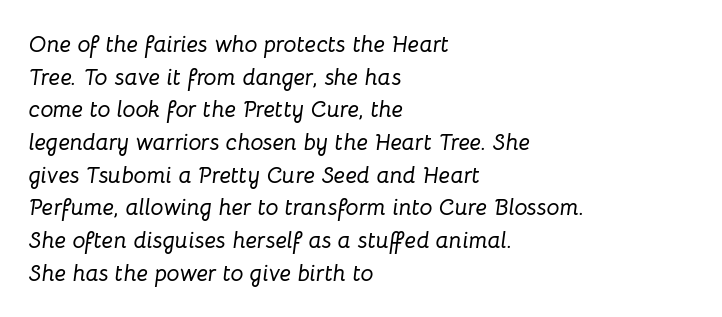
The image shows 23 px text type, italic (leaning right); set left-aligned, normal line spacing (1.42x), normal letter spacing, not underlined.
